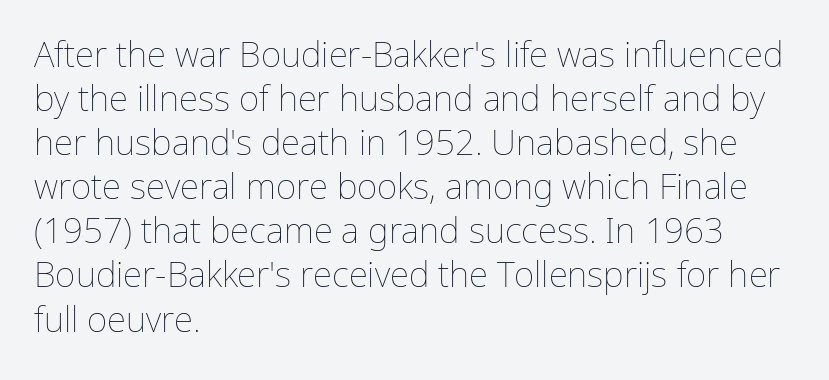
{"italic": "no", "bold": "no", "weight": "thin", "width": "normal", "stroke_contrast": "low", "x_height": "medium", "monospaced": "no", "underline": "no", "align": "left", "line_spacing": "normal", "line_spacing_ratio": 1.26, "letter_spacing": "normal", "letter_spacing_em": 0.0, "glyph_px": 35}
